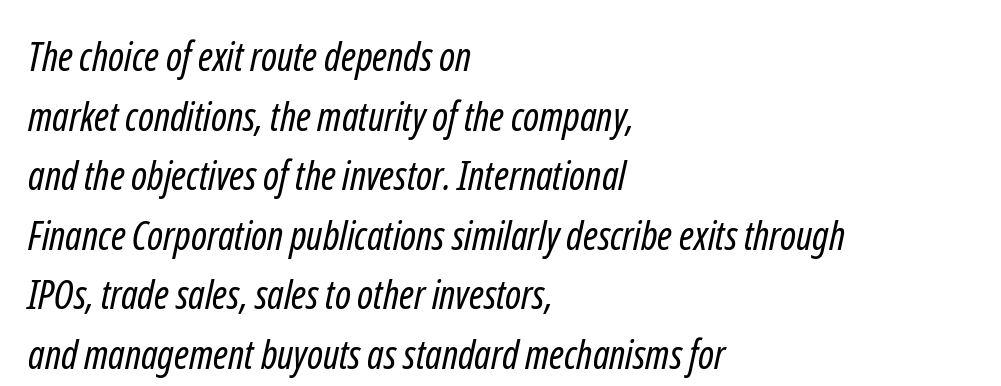
The image shows 40 px regular-weight, condensed sans-serif type; set left-aligned, normal line spacing (1.49x), normal letter spacing, not underlined; low stroke contrast and a medium x-height.
